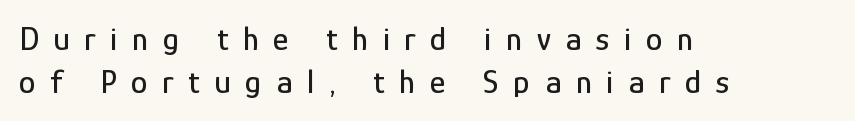
Q: Is the text italic (slanted)? A: No, it is upright.
Q: Is the typeface a serif or a sans-serif typeface? A: Sans-serif.
Q: Is the text underlined? A: No.
Q: How is the paragraph aligned? A: Left-aligned.
Q: Is the spacing between letters normal or unusually wide? A: Unusually wide.
Q: Is the spacing between lines tight, normal or loose? A: Normal.
Q: Width (condensed, normal, or wide)? A: Condensed.
Q: Stroke contrast? A: Low.
Q: x-height? A: Medium.
Q: Monospaced? A: No.
